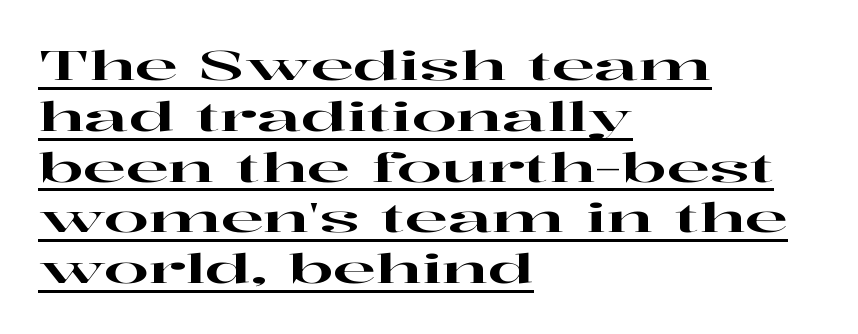
The image shows 40 px wide serif type, upright; set left-aligned, normal line spacing (1.27x), normal letter spacing, underlined; high stroke contrast and a medium x-height.
